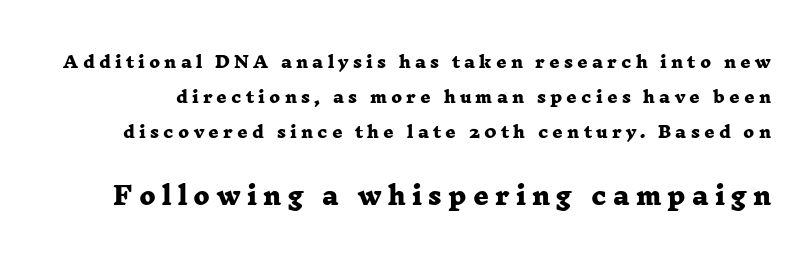
{"bold": "yes", "underline": "no", "line_spacing": "loose", "line_spacing_ratio": 2.18, "letter_spacing": "wide", "letter_spacing_em": 0.26, "larger_block": "second", "size_ratio": 1.5, "glyph_px": 24}
